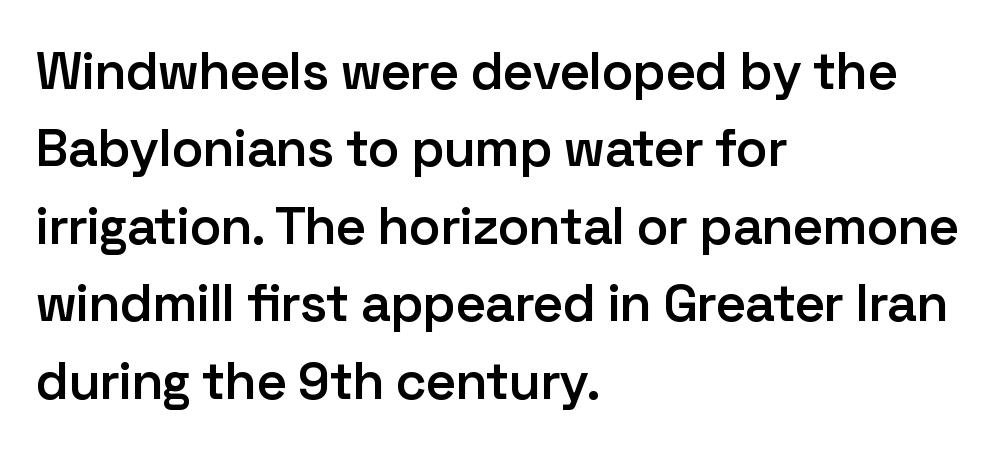
The image shows 53 px semibold sans-serif type, upright; set left-aligned, normal line spacing (1.46x), normal letter spacing, not underlined; low stroke contrast and a medium x-height.
